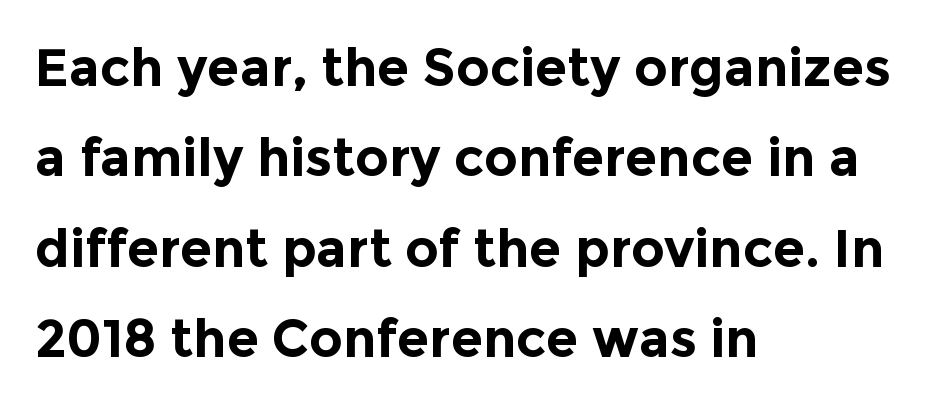
Q: Is the text bold? A: Yes.
Q: Is the text italic (slanted)? A: No, it is upright.
Q: Is the typeface a serif or a sans-serif typeface? A: Sans-serif.
Q: Is the text underlined? A: No.
Q: How is the paragraph aligned? A: Left-aligned.
Q: Is the spacing between letters normal or unusually wide? A: Normal.
Q: Width (condensed, normal, or wide)? A: Normal.
Q: x-height? A: Medium.
Q: Monospaced? A: No.
